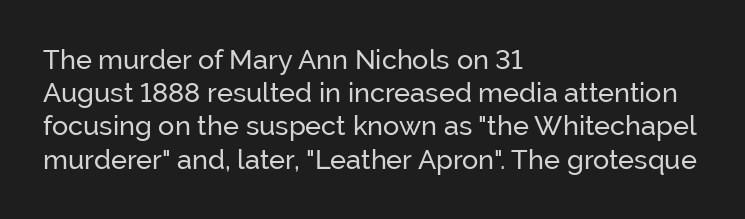
{"italic": "no", "bold": "no", "underline": "no", "align": "left", "line_spacing_ratio": 1.23, "letter_spacing": "normal", "letter_spacing_em": 0.0, "glyph_px": 27}
